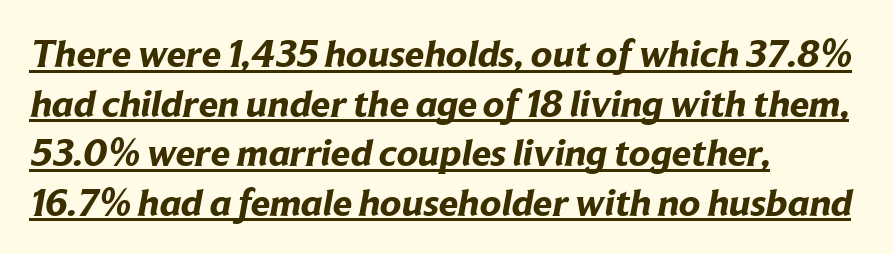
The image shows 39 px bold sans-serif type; set left-aligned, normal line spacing (1.27x), normal letter spacing, underlined; low stroke contrast and a medium x-height.
